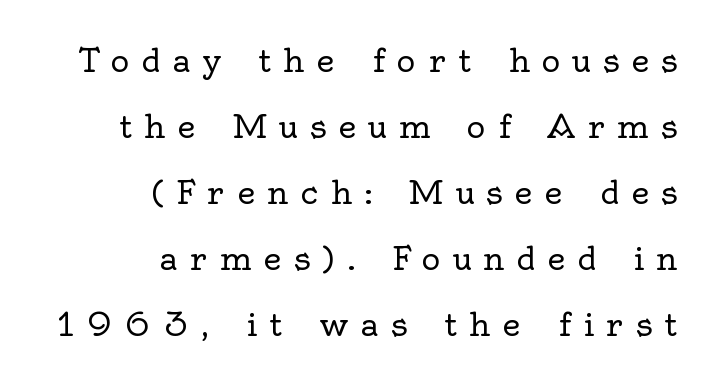
The image shows 32 px regular-weight serif type, upright; set right-aligned, loose line spacing (2.06x), unusually wide letter spacing (+0.37 em), not underlined; a small x-height.
